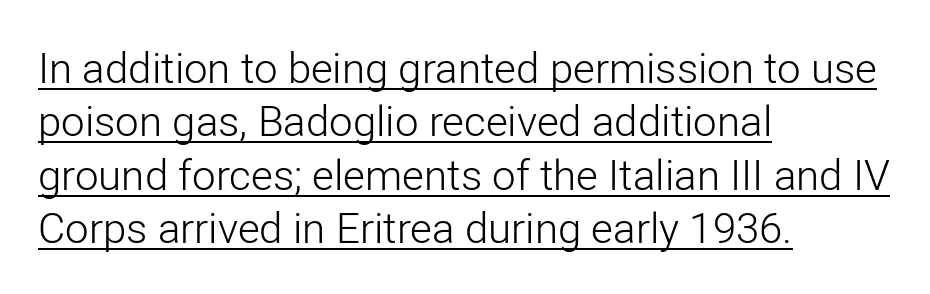
Q: Is the text bold? A: No.
Q: Is the text italic (slanted)? A: No, it is upright.
Q: Is the typeface a serif or a sans-serif typeface? A: Sans-serif.
Q: Is the text underlined? A: Yes.
Q: How is the paragraph aligned? A: Left-aligned.
Q: Is the spacing between letters normal or unusually wide? A: Normal.
Q: Is the spacing between lines tight, normal or loose? A: Normal.
Q: Width (condensed, normal, or wide)? A: Normal.
Q: Stroke contrast? A: Low.
Q: x-height? A: Medium.
Q: Monospaced? A: No.
